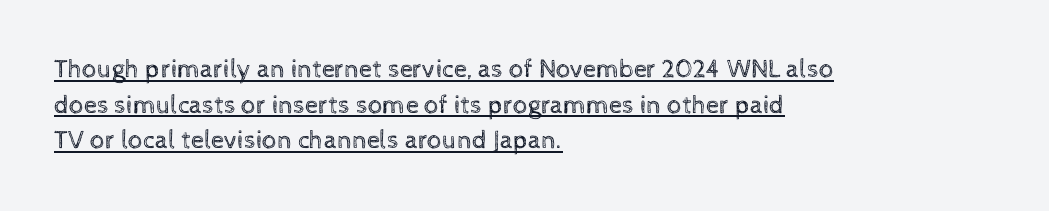
The image shows 26 px text type, upright; set left-aligned, normal line spacing (1.37x), normal letter spacing, underlined.
